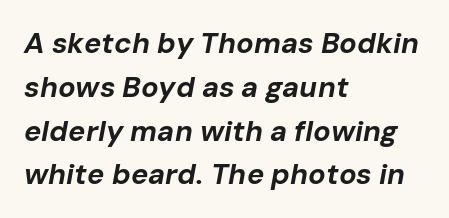
Each word holds together tightly as a unit, with standard inter-letter gaps. You'd pick this weight for a headline — it's a proper bold. Left-aligned paragraph, ragged on the right. The glyphs look as if they've been sheared to an angle.
